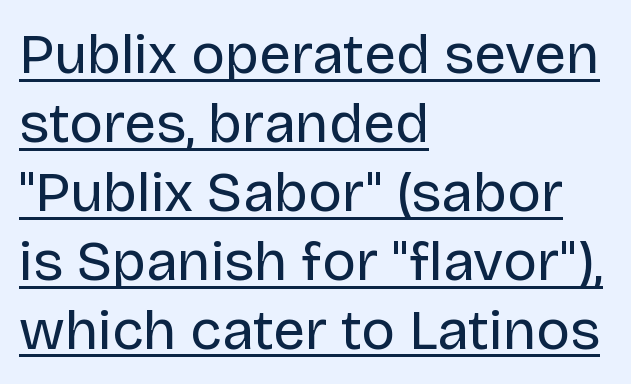
{"serif": "no", "italic": "no", "bold": "no", "weight": "regular", "width": "normal", "stroke_contrast": "low", "x_height": "large", "monospaced": "no", "underline": "yes", "align": "left", "line_spacing_ratio": 1.21, "letter_spacing": "normal", "letter_spacing_em": 0.0, "glyph_px": 57}
